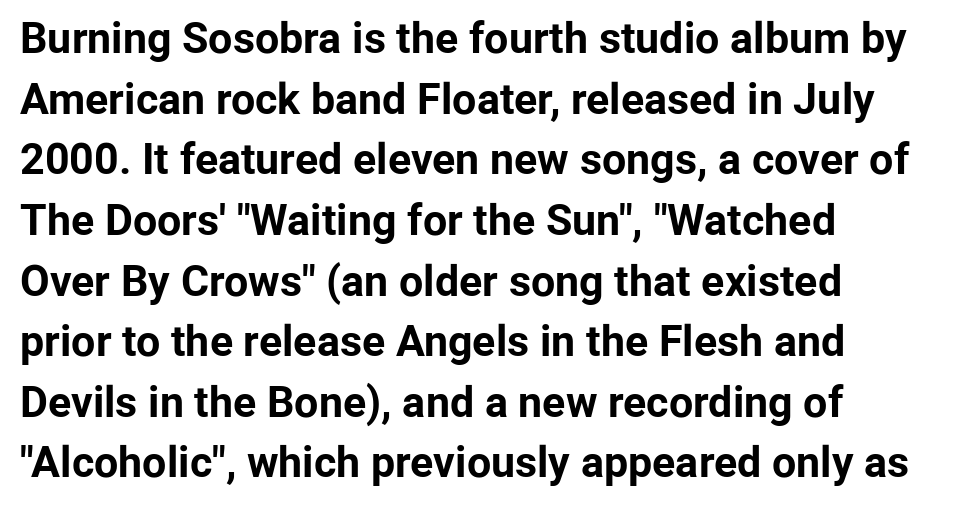
{"serif": "no", "italic": "no", "bold": "yes", "weight": "bold", "width": "normal", "stroke_contrast": "low", "x_height": "medium", "monospaced": "no", "underline": "no", "align": "left", "line_spacing": "normal", "line_spacing_ratio": 1.41, "letter_spacing": "normal", "letter_spacing_em": 0.0, "glyph_px": 43}
